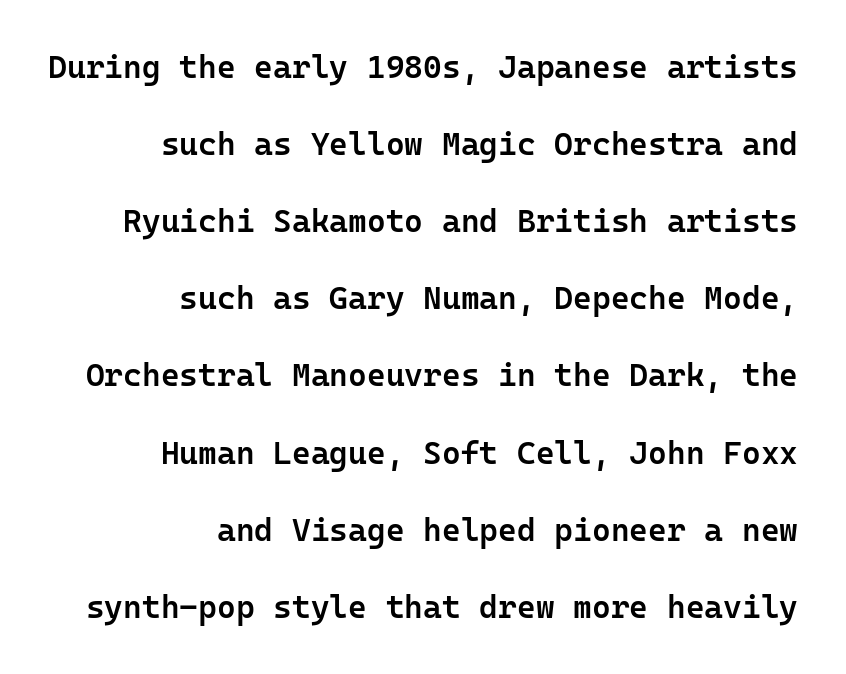
The image shows 32 px semibold sans-serif type, upright, monospaced; set right-aligned, loose line spacing (2.41x), normal letter spacing, not underlined; low stroke contrast and a medium x-height.
